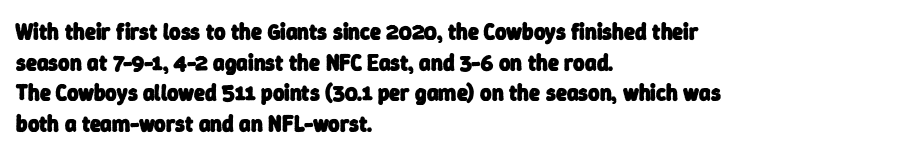
Which margin do the lines hug? The left one — the right edge is uneven. Default kerning and tracking; the words read as compact shapes. The foot of each line stays bare and open. Baseline-to-baseline distance is the conventional proportion of letter height.
